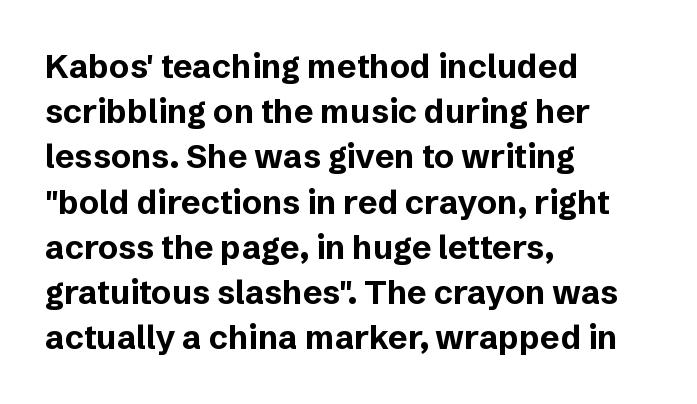
Q: Is the text bold? A: Yes.
Q: Is the text italic (slanted)? A: No, it is upright.
Q: Is the typeface a serif or a sans-serif typeface? A: Sans-serif.
Q: Is the text underlined? A: No.
Q: How is the paragraph aligned? A: Left-aligned.
Q: Is the spacing between letters normal or unusually wide? A: Normal.
Q: Is the spacing between lines tight, normal or loose? A: Normal.
Q: Width (condensed, normal, or wide)? A: Normal.
Q: Stroke contrast? A: Low.
Q: x-height? A: Medium.
Q: Monospaced? A: No.
